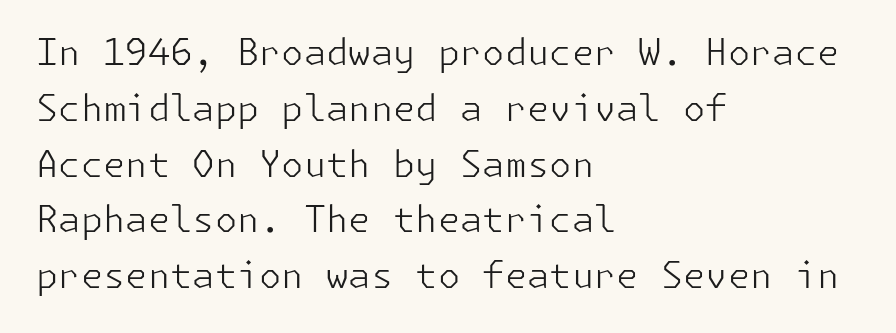
The image shows 36 px light sans-serif type, upright; set left-aligned, normal line spacing (1.55x), normal letter spacing, not underlined; low stroke contrast and a medium x-height.
